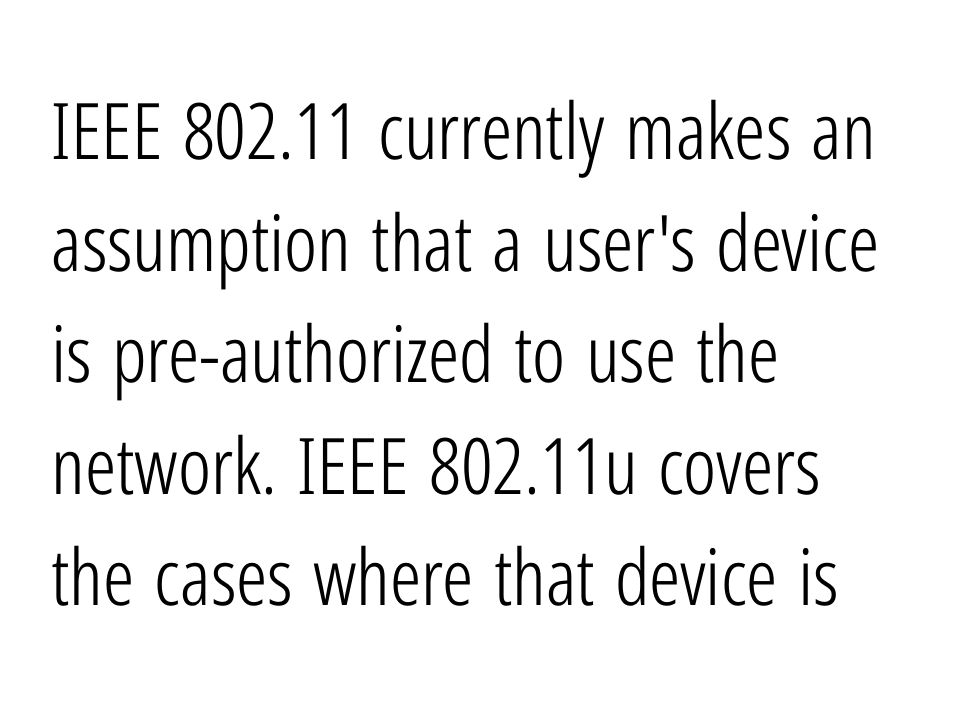
The image shows 78 px light, condensed sans-serif type, upright; set left-aligned, normal line spacing (1.43x), normal letter spacing, not underlined; low stroke contrast and a medium x-height.
